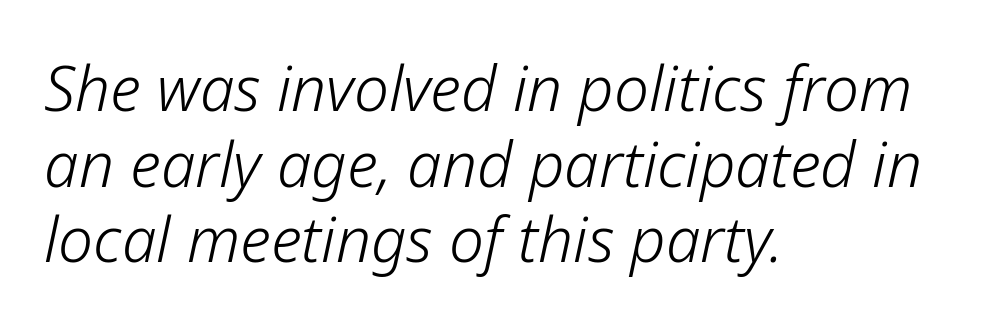
Q: Is the text bold? A: No.
Q: Is the text italic (slanted)? A: Yes, it leans right by about 12 degrees.
Q: Is the text underlined? A: No.
Q: How is the paragraph aligned? A: Left-aligned.
Q: Is the spacing between letters normal or unusually wide? A: Normal.
Q: Width (condensed, normal, or wide)? A: Normal.
Q: Stroke contrast? A: Low.
Q: x-height? A: Medium.
Q: Monospaced? A: No.
